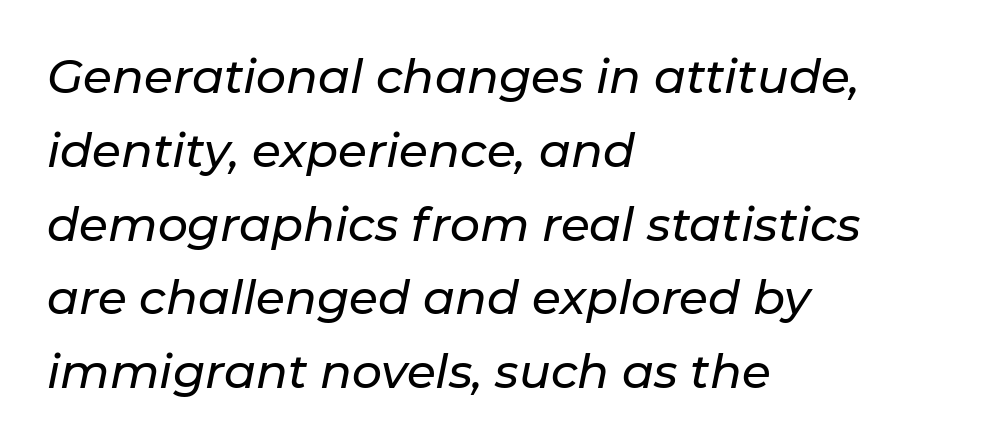
{"italic": "yes", "lean": "right", "slant_degrees": 11, "width": "normal", "stroke_contrast": "low", "x_height": "medium", "monospaced": "no", "underline": "no", "align": "left", "line_spacing": "normal", "line_spacing_ratio": 1.57, "letter_spacing": "normal", "letter_spacing_em": 0.0, "glyph_px": 47}
